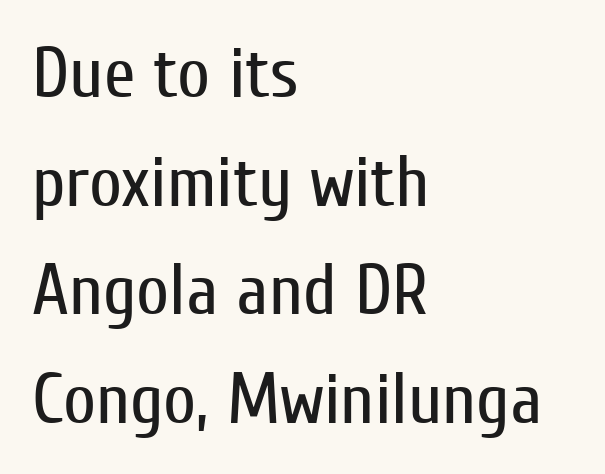
Here the designer chose a conventional face with non-uniform glyph widths. The lines are quadded left. Each new line begins a customary step beneath the previous one. Every stem runs plumb, perpendicular to the baseline. Is the letter spacing exaggerated? No — it looks like the ordinary default.
